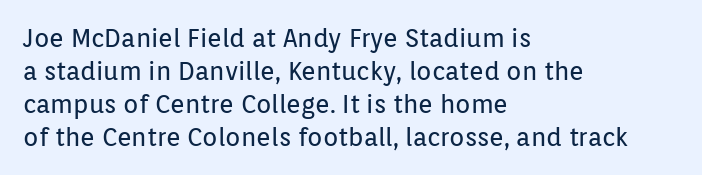
The image shows 25 px text type, upright; set left-aligned, normal line spacing (1.32x), normal letter spacing, not underlined.
